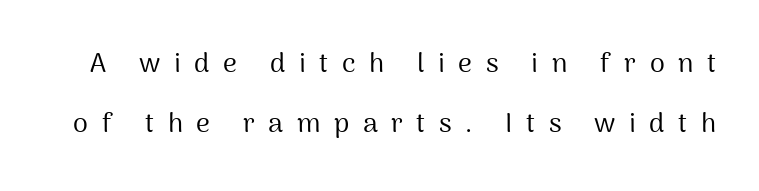
Q: Is the text bold? A: No.
Q: Is the text italic (slanted)? A: No, it is upright.
Q: Is the text underlined? A: No.
Q: Is the spacing between letters normal or unusually wide? A: Unusually wide.
Q: Is the spacing between lines tight, normal or loose? A: Loose.
